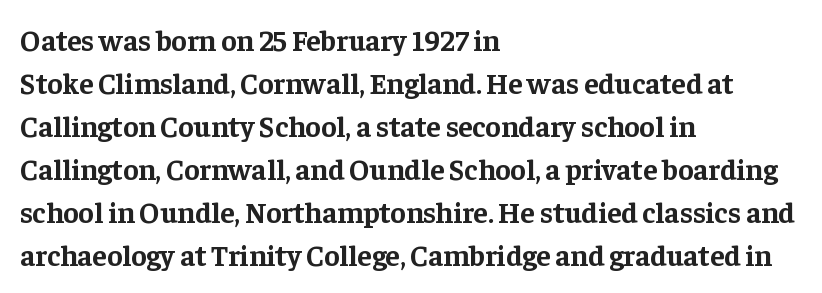
Is this a sans? No — the strokes have serifs. Is the letter spacing exaggerated? No — it looks like the ordinary default. Normally led — the rows are evenly, conventionally spaced. Words float on clear page, feet unadorned. Is the type bold? Yes — the strokes are clearly thick and heavy.
